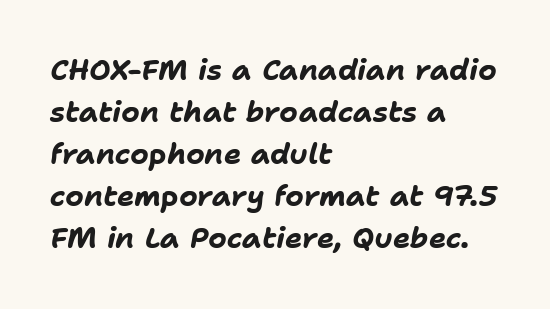
{"italic": "yes", "lean": "right", "slant_degrees": 11, "bold": "yes", "weight": "bold", "width": "normal", "stroke_contrast": "low", "x_height": "medium", "monospaced": "no", "underline": "no", "align": "left", "line_spacing": "normal", "line_spacing_ratio": 1.45, "letter_spacing": "normal", "letter_spacing_em": 0.0, "glyph_px": 29}
